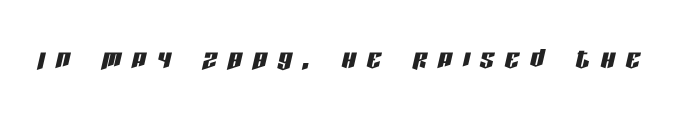
Descender tails drop into unmarked territory. This sample uses an oblique cut, with every glyph tilted off the vertical. Think of a printed novel: that variable character pitch is what you see here. The face used here is rendered with a markedly widened letterfit.
